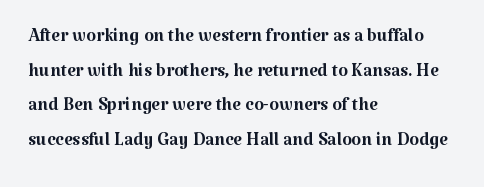
The image shows 25 px text type, upright; set left-aligned, normal line spacing (1.39x), normal letter spacing, not underlined.
